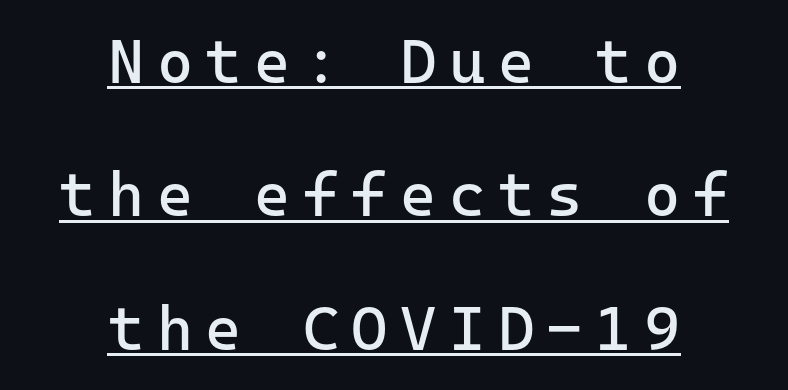
Q: Is the text bold? A: No.
Q: Is the text italic (slanted)? A: No, it is upright.
Q: Is the typeface a serif or a sans-serif typeface? A: Sans-serif.
Q: Is the text underlined? A: Yes.
Q: How is the paragraph aligned? A: Centered.
Q: Is the spacing between letters normal or unusually wide? A: Unusually wide.
Q: Is the spacing between lines tight, normal or loose? A: Loose.
Q: Width (condensed, normal, or wide)? A: Normal.
Q: Stroke contrast? A: Low.
Q: x-height? A: Medium.
Q: Monospaced? A: Yes.
